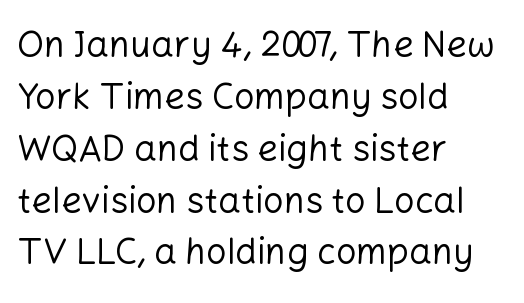
The image shows 36 px regular-weight sans-serif type, upright; set left-aligned, normal line spacing (1.44x), normal letter spacing, not underlined; low stroke contrast and a medium x-height.
